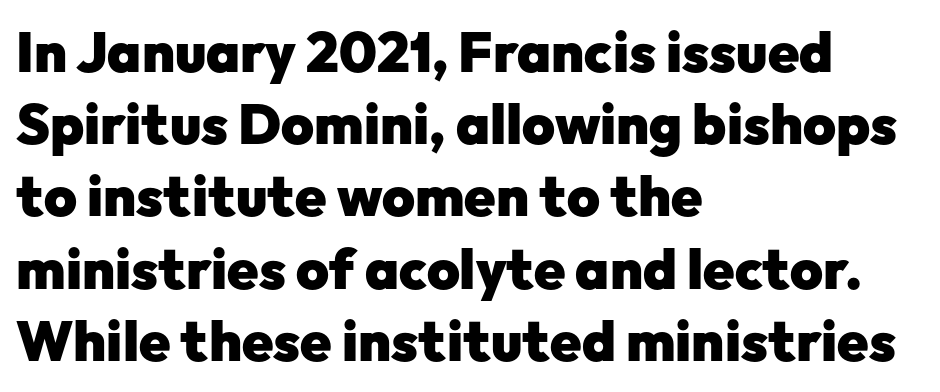
The image shows 56 px heavy sans-serif type, upright; set left-aligned, normal line spacing (1.29x), normal letter spacing, not underlined; low stroke contrast and a medium x-height.
